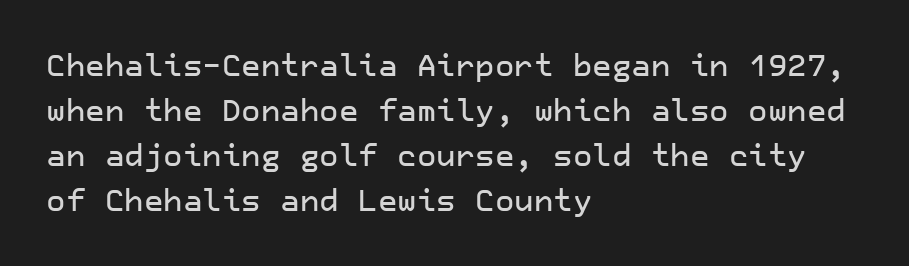
{"serif": "no", "italic": "no", "width": "normal", "stroke_contrast": "low", "x_height": "medium", "underline": "no", "align": "left", "line_spacing": "normal", "line_spacing_ratio": 1.5, "letter_spacing": "normal", "letter_spacing_em": 0.0, "glyph_px": 30}
